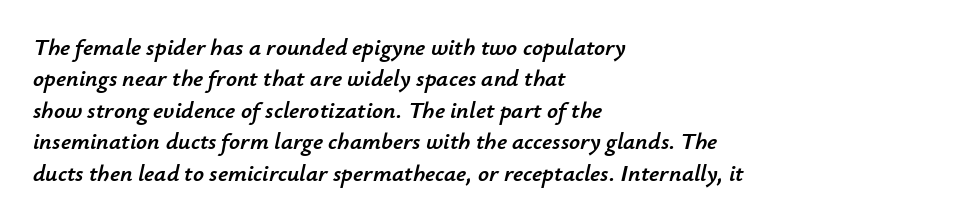
{"italic": "yes", "lean": "right", "slant_degrees": 12, "underline": "no", "align": "left", "line_spacing": "normal", "line_spacing_ratio": 1.31, "letter_spacing": "normal", "letter_spacing_em": 0.0, "glyph_px": 24}
